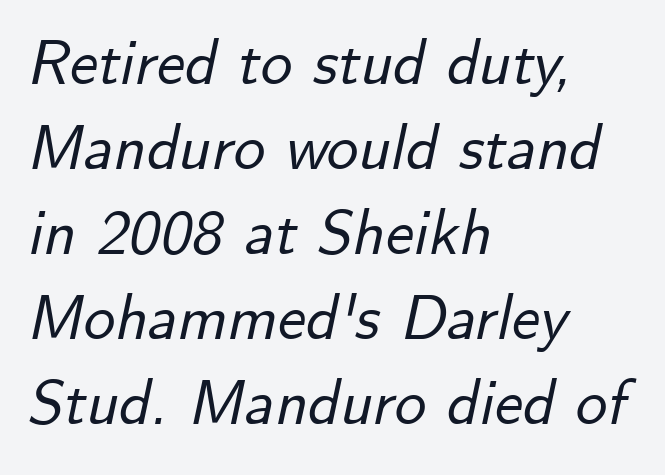
{"italic": "yes", "lean": "right", "slant_degrees": 12, "width": "normal", "stroke_contrast": "low", "x_height": "small", "monospaced": "no", "underline": "no", "align": "left", "line_spacing": "normal", "line_spacing_ratio": 1.35, "letter_spacing": "normal", "letter_spacing_em": 0.0, "glyph_px": 63}
